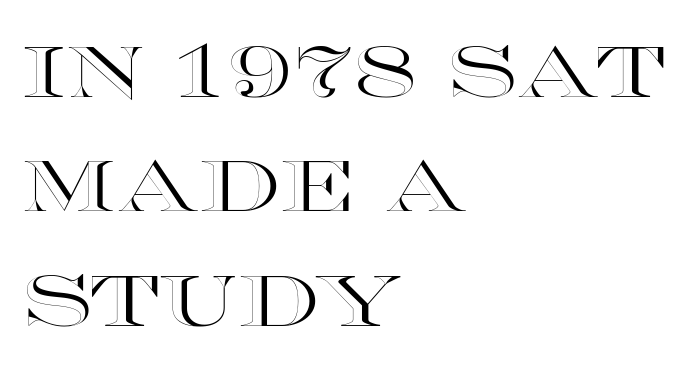
This sample is left-justified, so line endings fall wherever the words run out. Decoration check: the copy has no underline. The rendering uses natural spacing where letterforms have individual widths. Compared with typical paragraphs, the rows here are spaced about the same. This rendering leaves character spacing at its baseline value.
